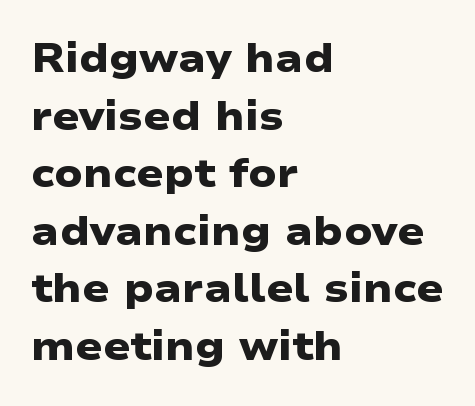
The foot of each line stays bare and open. Do the characters align in a grid? No, the font is proportional. Layout note: lines flush left. The passage shown is emphatically bold. Inter-character spacing is left at the font's built-in metrics.
